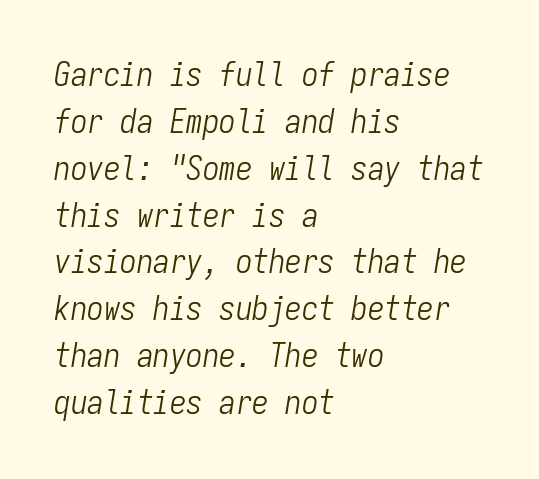
The image shows 33 px light, condensed type, italic (leaning right), monospaced; set left-aligned, normal line spacing (1.42x), normal letter spacing, not underlined; low stroke contrast and a medium x-height.
